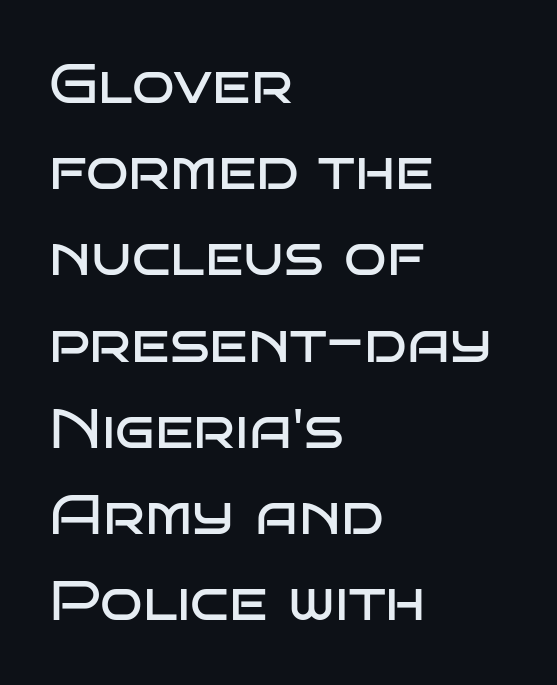
The image shows 56 px regular-weight, wide sans-serif type, upright; set left-aligned, normal line spacing (1.54x), normal letter spacing, not underlined; low stroke contrast and a large x-height.
